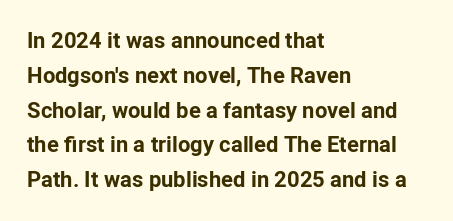
The image shows 22 px bold type, upright; set left-aligned, normal line spacing (1.58x), normal letter spacing, not underlined.
